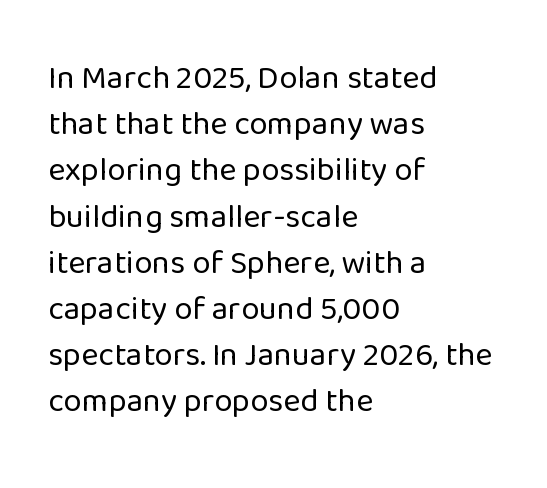
The image shows 33 px regular-weight sans-serif type, upright; set left-aligned, normal line spacing (1.4x), normal letter spacing, not underlined; low stroke contrast and a medium x-height.
